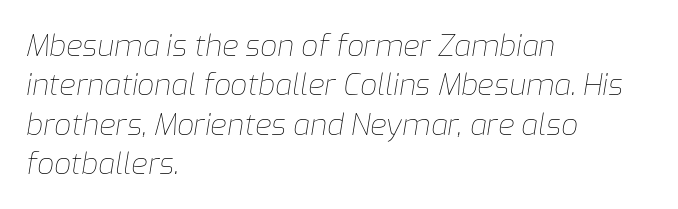
{"italic": "yes", "lean": "right", "slant_degrees": 9, "bold": "no", "weight": "thin", "width": "normal", "stroke_contrast": "low", "x_height": "medium", "monospaced": "no", "underline": "no", "align": "left", "line_spacing": "normal", "line_spacing_ratio": 1.31, "letter_spacing": "normal", "letter_spacing_em": 0.0, "glyph_px": 30}
